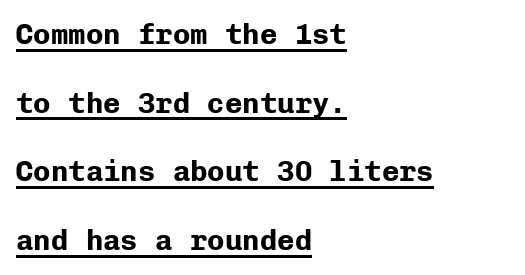
Q: Is the text bold? A: Yes.
Q: Is the text italic (slanted)? A: No, it is upright.
Q: Is the typeface a serif or a sans-serif typeface? A: Sans-serif.
Q: Is the text underlined? A: Yes.
Q: How is the paragraph aligned? A: Left-aligned.
Q: Is the spacing between letters normal or unusually wide? A: Normal.
Q: Is the spacing between lines tight, normal or loose? A: Loose.
Q: Width (condensed, normal, or wide)? A: Normal.
Q: Stroke contrast? A: Low.
Q: x-height? A: Medium.
Q: Monospaced? A: Yes.
